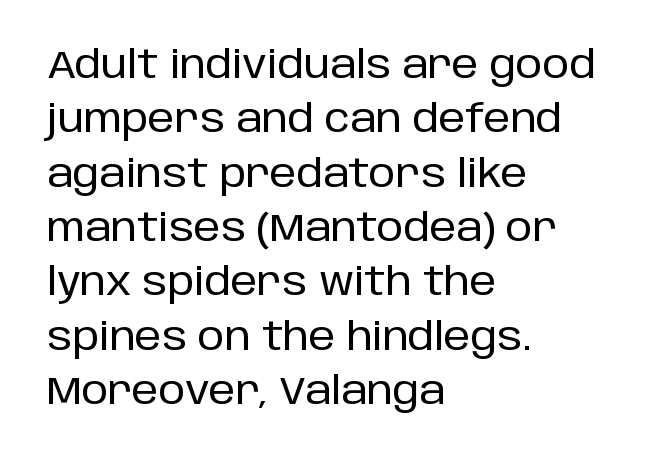
The text was rendered using a sans face with plain stroke endings. The rows are spaced the way most documents space them. Words float on clear page, feet unadorned. A classic flush-left, rag-right setting is used for this passage.
